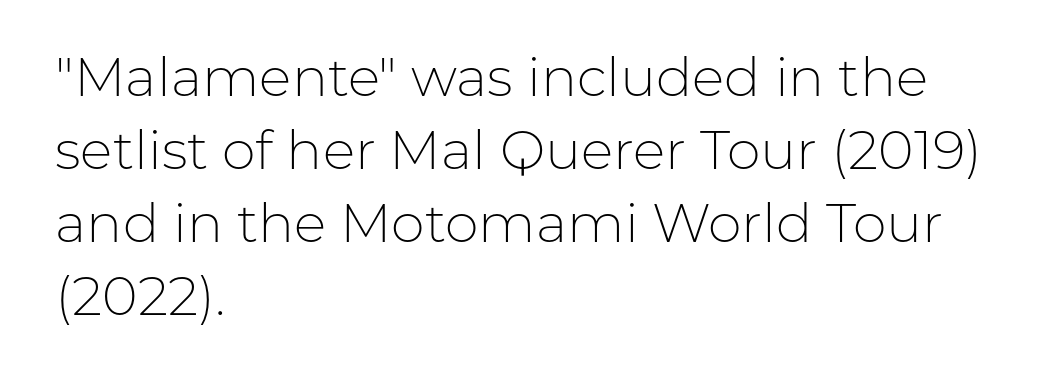
The string is rendered with underlining switched off. Caption: multi-line text, flush left, ragged right. The type family on display is of the sans-serif kind. There is no visible air inserted between adjacent glyphs. The lettering holds an erect, upright posture throughout.
